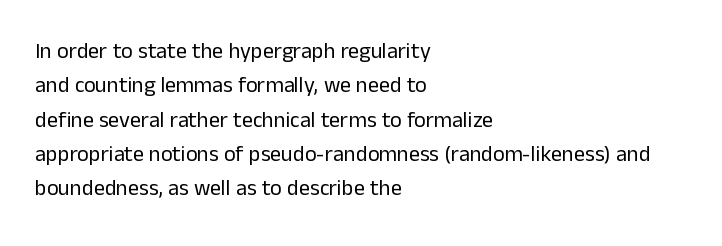
The image shows 22 px text type, upright; set left-aligned, normal line spacing (1.56x), normal letter spacing, not underlined.
